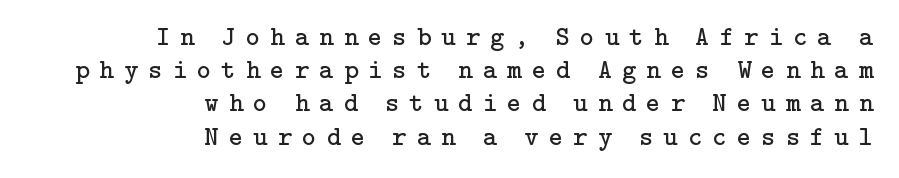
The image shows 27 px text type, upright; set right-aligned, line spacing 1.23x, unusually wide letter spacing (+0.38 em), not underlined.
